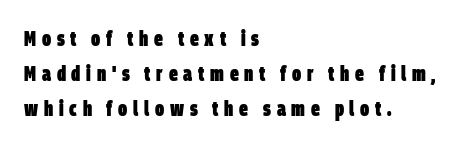
Q: Is the text bold? A: Yes.
Q: Is the text underlined? A: No.
Q: How is the paragraph aligned? A: Left-aligned.
Q: Is the spacing between letters normal or unusually wide? A: Unusually wide.
Q: Is the spacing between lines tight, normal or loose? A: Normal.
